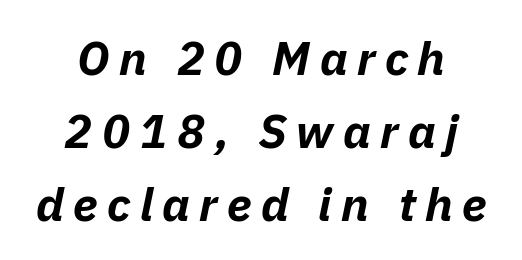
{"italic": "yes", "lean": "right", "slant_degrees": 11, "bold": "yes", "weight": "bold", "width": "normal", "stroke_contrast": "low", "x_height": "medium", "monospaced": "no", "underline": "no", "align": "center", "line_spacing": "normal", "line_spacing_ratio": 1.55, "letter_spacing": "wide", "letter_spacing_em": 0.2, "glyph_px": 47}
